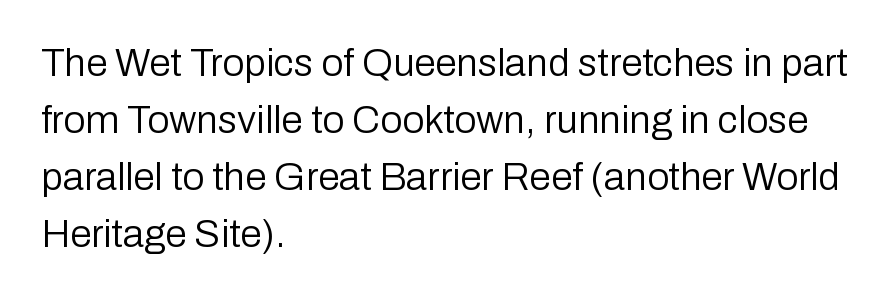
Letters have the restrained weight of plain body copy at most. Between one letter and the next there's only the usual sliver of space. In terms of letterform style, serifs are entirely absent. Horizontally, the lines are justified to the leading edge only. A typesetter would mark this as roman, not italic. Anything drawn beneath the words? Only blank space.
